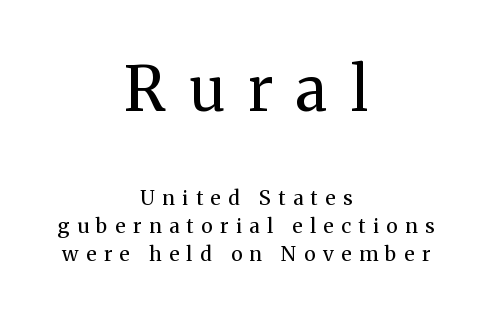
Q: Is the text bold? A: No.
Q: Is the text italic (slanted)? A: No, it is upright.
Q: Is the typeface a serif or a sans-serif typeface? A: Serif.
Q: Is the text underlined? A: No.
Q: How is the paragraph aligned? A: Centered.
Q: Is the spacing between letters normal or unusually wide? A: Unusually wide.
Q: Is the spacing between lines tight, normal or loose? A: Normal.
Q: Which block of text is set in a larger size, the first (top) or the second (bottom)? A: The first (top) one.
Q: Width (condensed, normal, or wide)? A: Normal.
Q: Stroke contrast? A: Medium.
Q: x-height? A: Medium.
Q: Monospaced? A: No.
